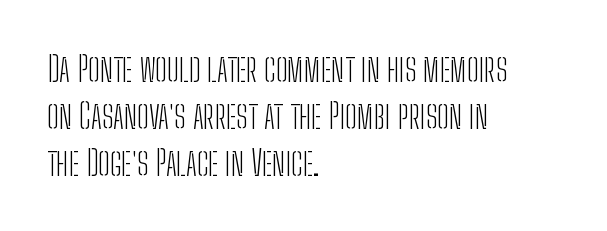
Q: Is the text bold? A: No.
Q: Is the text italic (slanted)? A: No, it is upright.
Q: Is the typeface a serif or a sans-serif typeface? A: Sans-serif.
Q: Is the text underlined? A: No.
Q: How is the paragraph aligned? A: Left-aligned.
Q: Is the spacing between letters normal or unusually wide? A: Normal.
Q: Is the spacing between lines tight, normal or loose? A: Normal.
Q: Width (condensed, normal, or wide)? A: Condensed.
Q: Stroke contrast? A: Low.
Q: x-height? A: Medium.
Q: Monospaced? A: No.
